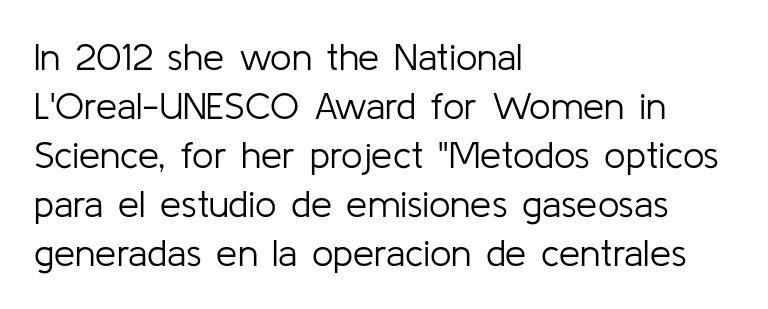
Q: Is the text bold? A: No.
Q: Is the text italic (slanted)? A: No, it is upright.
Q: Is the typeface a serif or a sans-serif typeface? A: Sans-serif.
Q: Is the text underlined? A: No.
Q: How is the paragraph aligned? A: Left-aligned.
Q: Is the spacing between letters normal or unusually wide? A: Normal.
Q: Is the spacing between lines tight, normal or loose? A: Normal.
Q: Width (condensed, normal, or wide)? A: Normal.
Q: Stroke contrast? A: Low.
Q: x-height? A: Medium.
Q: Monospaced? A: No.
